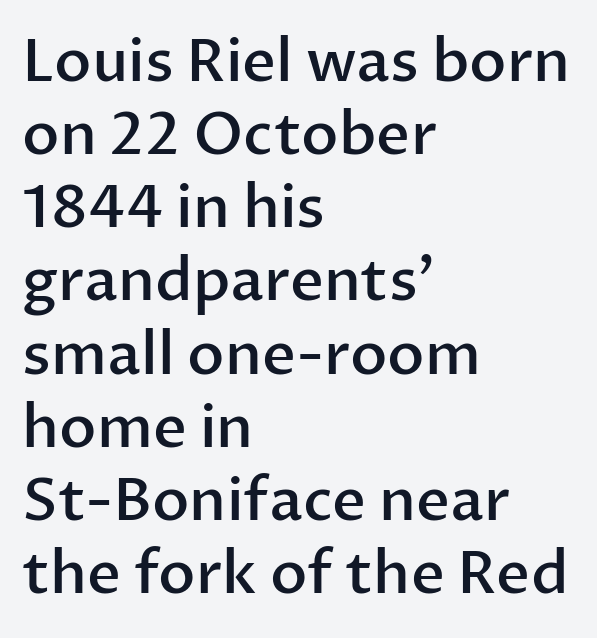
{"serif": "no", "italic": "no", "bold": "semi", "weight": "semibold", "width": "normal", "stroke_contrast": "low", "x_height": "medium", "monospaced": "no", "underline": "no", "align": "left", "line_spacing_ratio": 1.24, "letter_spacing": "normal", "letter_spacing_em": 0.0, "glyph_px": 59}
